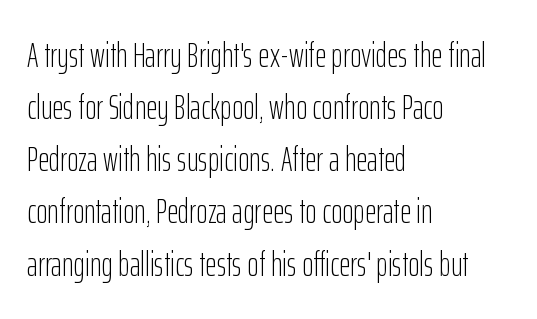
No extra ink here — the face is not bold. These lines keep a tight, regular rhythm from letter to letter. This is roman type, the default non-slanted kind. The leading is moderate, giving the passage an even texture. A typesetter would label this face a sans.
